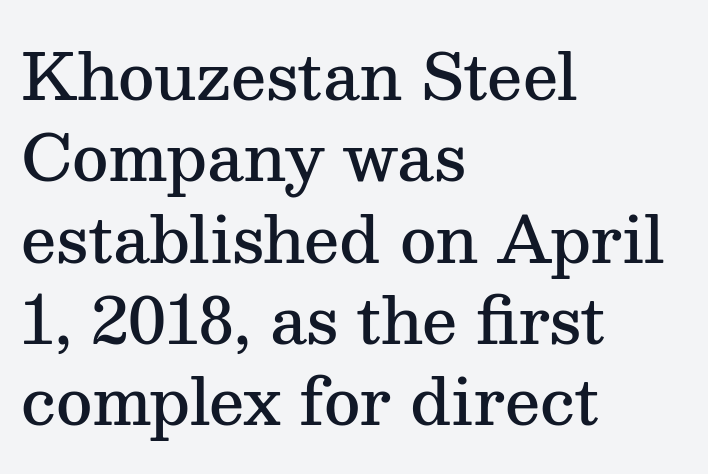
Compared with a centered layout, this one pins lines to the left instead. Set as a demibold, roughly 600 on the weight scale. This is serif lettering, the kind often seen in printed books. The designer left line spacing at the default. The gaps between neighbouring characters are ordinary and unremarkable. The letters advance in unequal steps, a hallmark of proportional type.
